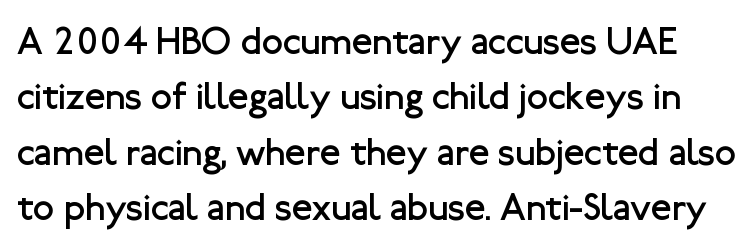
The image shows 38 px regular-weight sans-serif type, upright; set normal line spacing (1.46x), normal letter spacing, not underlined; low stroke contrast and a medium x-height.
